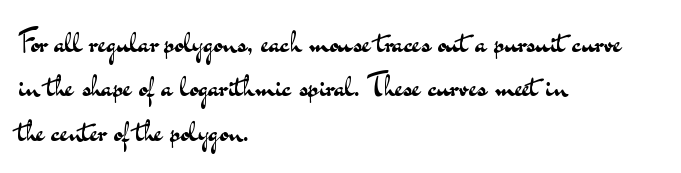
The image shows 32 px regular-weight, wide sans-serif type; set left-aligned, normal line spacing (1.39x), normal letter spacing, not underlined; medium stroke contrast and a small x-height.
